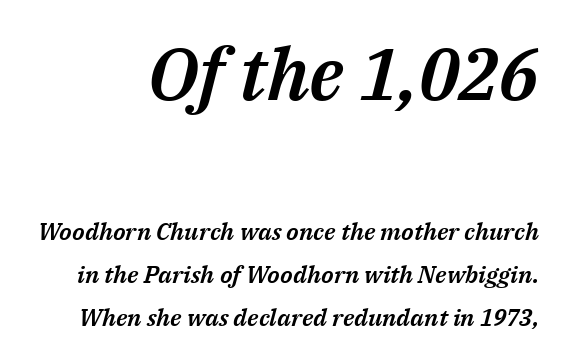
The image shows 73 px text type, italic (leaning right); set line spacing 1.8x, normal letter spacing, not underlined; the first (top) block is 3.04x larger; medium stroke contrast and a medium x-height.
